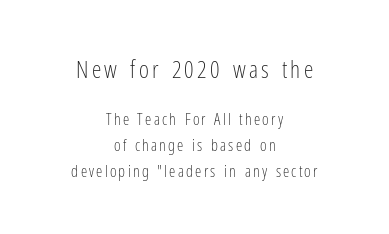
Top chunk: large. Bottom chunk: small. Teacher's note: observe the equal gaps on both sides — that is centered alignment. The font is comparable to plain body text, perhaps lighter. The letters stand upright; this is a roman face. Honestly, the row spacing looks completely unremarkable.
